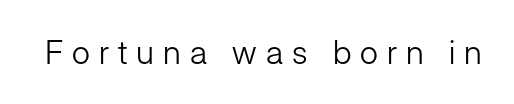
The image shows 33 px light sans-serif type, upright; set unusually wide letter spacing (+0.27 em), not underlined; low stroke contrast and a medium x-height.
